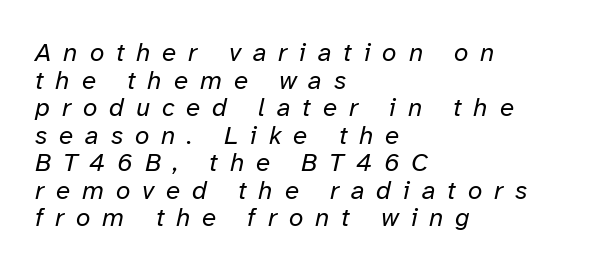
Each stroke keeps to a modest, everyday thickness or less. Caption: multi-line text, flush left, ragged right. Notice how descenders almost collide with the ascenders below — that's tight leading. Lines of text with bare space underneath. Spacing between characters has been opened up far beyond the box default.
